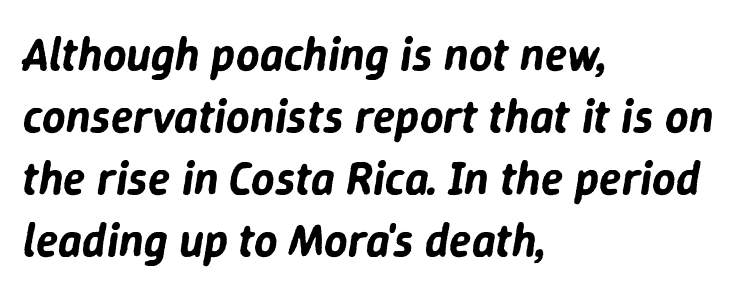
The image shows 46 px text type, italic (leaning right); set left-aligned, normal line spacing (1.35x), normal letter spacing, not underlined; low stroke contrast and a medium x-height.
